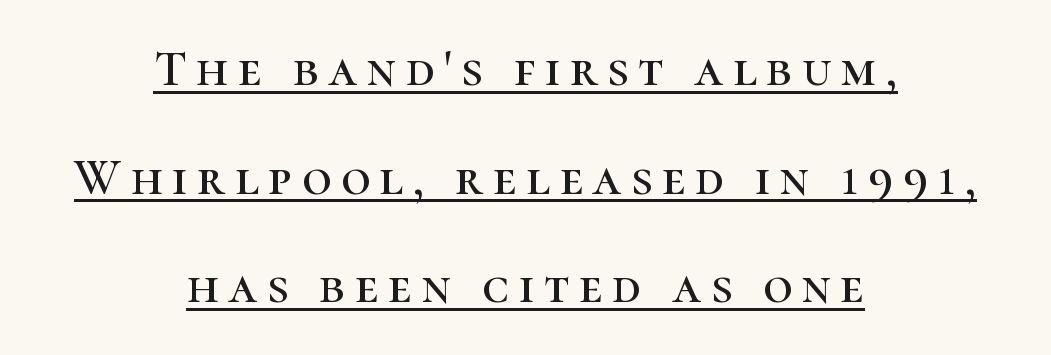
The typography opts for an upright posture over an oblique one. Think of a printed novel: that variable character pitch is what you see here. Yep, those are serifs on the letters. In CSS terms this would be text-align: center. Check the space under the baseline: a stroke is drawn there. In terms of leading, this rendering errs on the spacious side.
